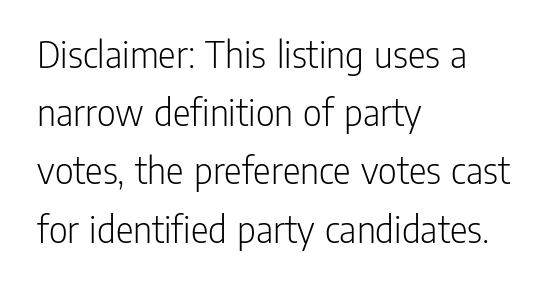
Q: Is the text bold? A: No.
Q: Is the text italic (slanted)? A: No, it is upright.
Q: Is the typeface a serif or a sans-serif typeface? A: Sans-serif.
Q: Is the text underlined? A: No.
Q: How is the paragraph aligned? A: Left-aligned.
Q: Is the spacing between letters normal or unusually wide? A: Normal.
Q: Is the spacing between lines tight, normal or loose? A: Normal.
Q: Width (condensed, normal, or wide)? A: Condensed.
Q: Stroke contrast? A: Low.
Q: x-height? A: Medium.
Q: Monospaced? A: No.
